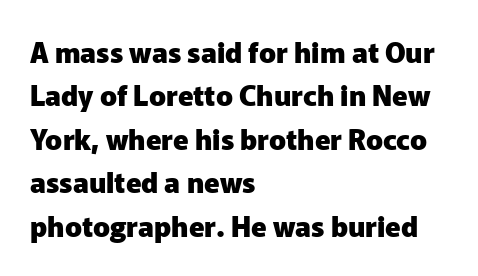
The image shows 28 px heavy sans-serif type, upright; set left-aligned, normal line spacing (1.55x), normal letter spacing, not underlined; low stroke contrast and a medium x-height.
